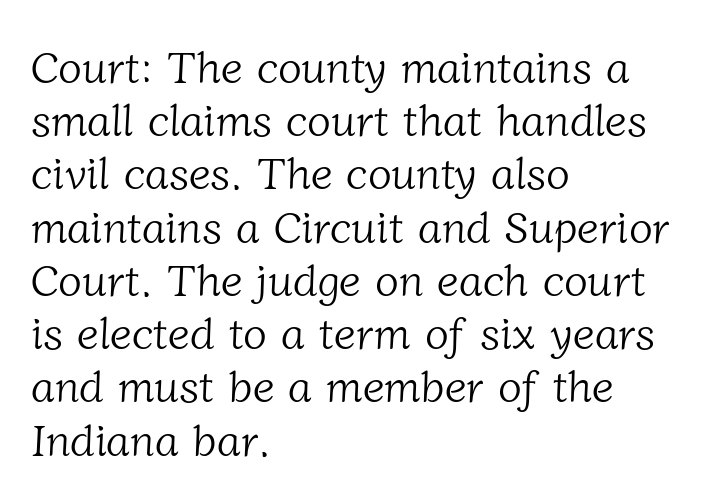
Q: Is the text bold? A: No.
Q: Is the typeface a serif or a sans-serif typeface? A: Serif.
Q: Is the text underlined? A: No.
Q: How is the paragraph aligned? A: Left-aligned.
Q: Is the spacing between letters normal or unusually wide? A: Normal.
Q: Width (condensed, normal, or wide)? A: Normal.
Q: Stroke contrast? A: Low.
Q: x-height? A: Medium.
Q: Monospaced? A: No.
